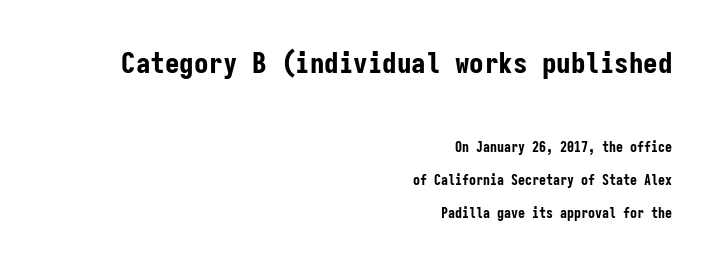
All the whitespace from short lines collects on the left. Pretty heavy lettering here — definitely bold. A typesetter would label this face a sans. The rendering uses a large line-height, opening up the rows. This sample has the even, mechanical cadence of fixed-width lettering.
